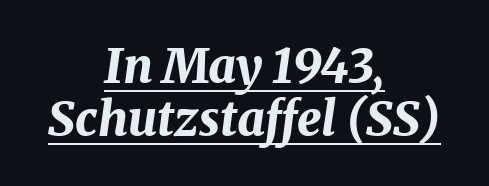
{"italic": "yes", "lean": "right", "slant_degrees": 8, "bold": "yes", "weight": "bold", "width": "normal", "stroke_contrast": "medium", "x_height": "medium", "monospaced": "no", "underline": "yes", "align": "center", "line_spacing": "tight", "line_spacing_ratio": 1.11, "letter_spacing": "normal", "letter_spacing_em": 0.0, "glyph_px": 48}
